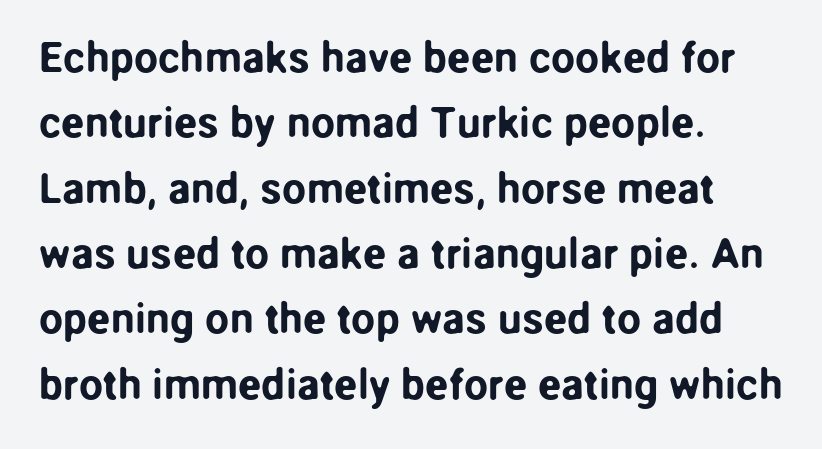
The image shows 43 px sans-serif type, upright; set left-aligned, normal line spacing (1.52x), normal letter spacing, not underlined; low stroke contrast and a medium x-height.
